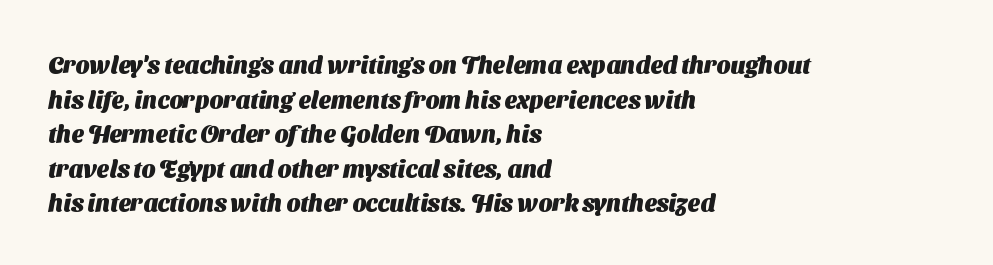
Q: Is the text bold? A: Yes.
Q: Is the text underlined? A: No.
Q: How is the paragraph aligned? A: Left-aligned.
Q: Is the spacing between letters normal or unusually wide? A: Normal.
Q: Is the spacing between lines tight, normal or loose? A: Normal.
